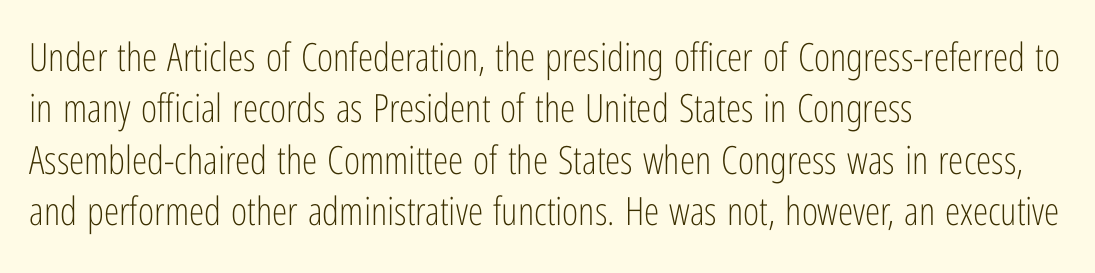
This block has exactly the height ordinary leading produces. Is the stroke heavy? The answer is a plain regular-or-lighter. Spacing verdict: proportional, widths tailored to each character. Only glyphs here, with clear space below each row. These lines are composed in type without serifs. Is the letter spacing exaggerated? No — it looks like the ordinary default.
